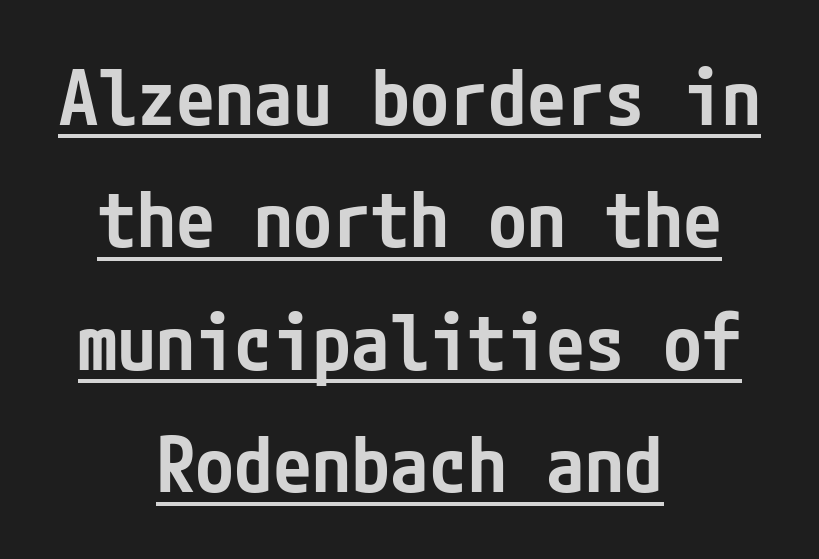
Q: Is the text bold? A: Semi-bold.
Q: Is the text italic (slanted)? A: No, it is upright.
Q: Is the typeface a serif or a sans-serif typeface? A: Sans-serif.
Q: Is the text underlined? A: Yes.
Q: How is the paragraph aligned? A: Centered.
Q: Is the spacing between letters normal or unusually wide? A: Normal.
Q: Is the spacing between lines tight, normal or loose? A: Normal.
Q: Width (condensed, normal, or wide)? A: Condensed.
Q: Stroke contrast? A: Low.
Q: x-height? A: Medium.
